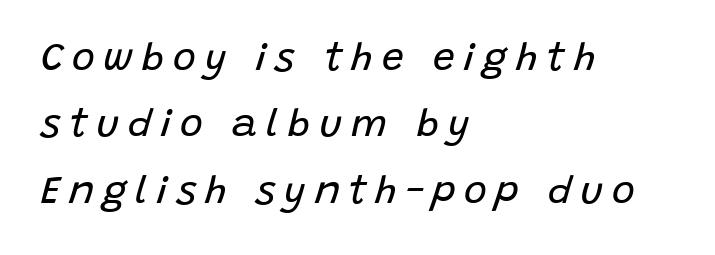
The letters are spread apart with noticeably loose tracking. Interline gaps are of average width in this sample. Emphasis-style slanted type is in use. This sample is left-justified, so line endings fall wherever the words run out. Looks like regular typesetting: each glyph gets only the width it needs.
